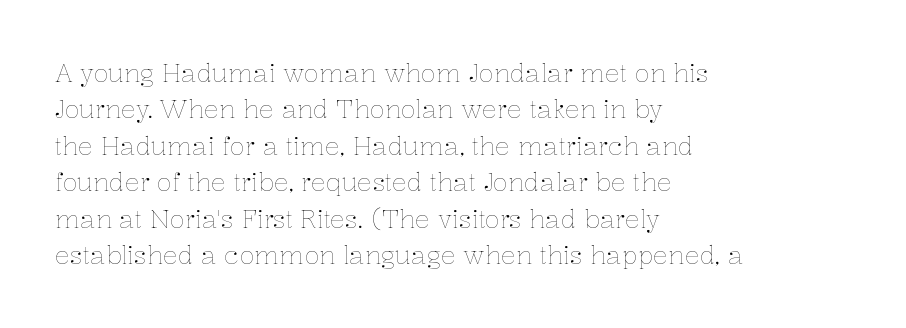
{"italic": "no", "bold": "no", "underline": "no", "align": "left", "line_spacing": "normal", "line_spacing_ratio": 1.46, "letter_spacing": "normal", "letter_spacing_em": 0.0, "glyph_px": 25}
